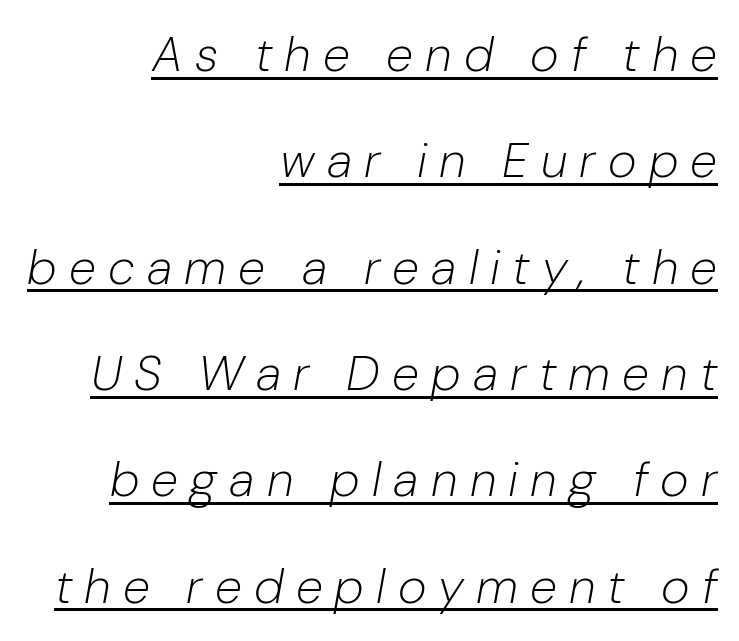
{"italic": "yes", "lean": "right", "slant_degrees": 10, "bold": "no", "weight": "light", "width": "normal", "stroke_contrast": "low", "x_height": "medium", "monospaced": "no", "underline": "yes", "align": "right", "line_spacing": "loose", "line_spacing_ratio": 2.17, "letter_spacing": "wide", "letter_spacing_em": 0.25, "glyph_px": 49}
